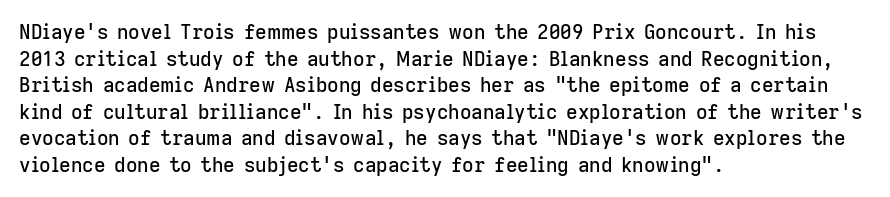
{"italic": "no", "underline": "no", "align": "left", "line_spacing": "normal", "line_spacing_ratio": 1.33, "letter_spacing": "normal", "letter_spacing_em": 0.0, "glyph_px": 20}
